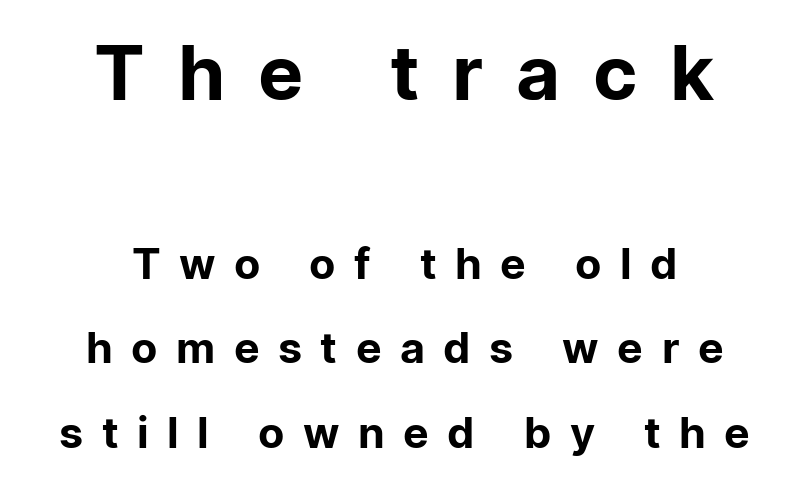
{"serif": "no", "italic": "no", "bold": "no", "weight": "regular", "width": "normal", "stroke_contrast": "low", "x_height": "medium", "monospaced": "no", "underline": "no", "align": "center", "line_spacing": "loose", "line_spacing_ratio": 1.97, "letter_spacing": "wide", "letter_spacing_em": 0.43, "larger_block": "first", "size_ratio": 1.77, "glyph_px": 76}
